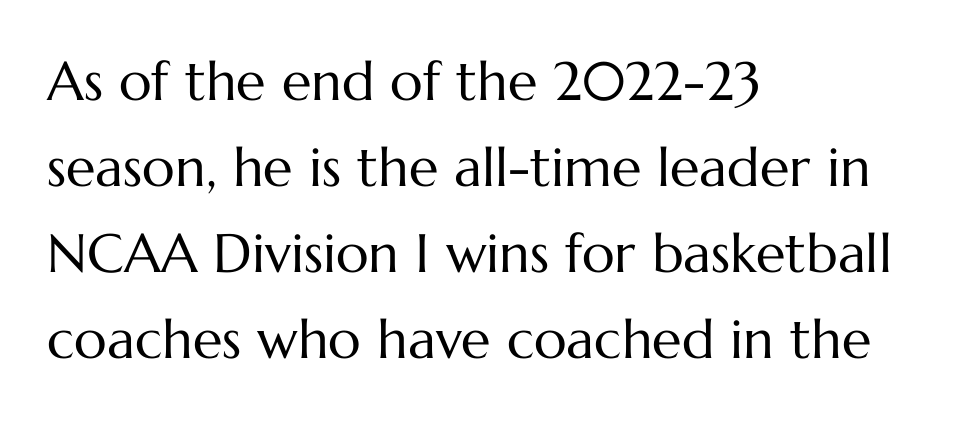
Upright lettering throughout. Each line starts at the same left margin while the right side varies. This rendering features lettering with no underline. Compared with a typical body face, this is equally light or lighter still.
